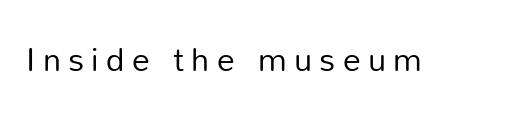
{"serif": "no", "italic": "no", "bold": "no", "weight": "regular", "width": "normal", "stroke_contrast": "low", "x_height": "medium", "monospaced": "no", "underline": "no", "letter_spacing": "wide", "letter_spacing_em": 0.23, "glyph_px": 32}
